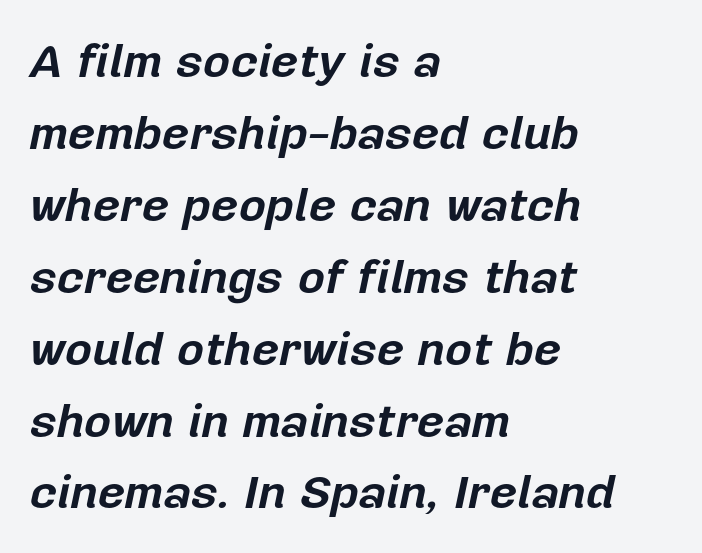
{"italic": "yes", "lean": "right", "slant_degrees": 12, "bold": "yes", "weight": "bold", "width": "normal", "stroke_contrast": "low", "x_height": "medium", "monospaced": "no", "underline": "no", "align": "left", "line_spacing": "normal", "line_spacing_ratio": 1.53, "letter_spacing": "normal", "letter_spacing_em": 0.0, "glyph_px": 47}
